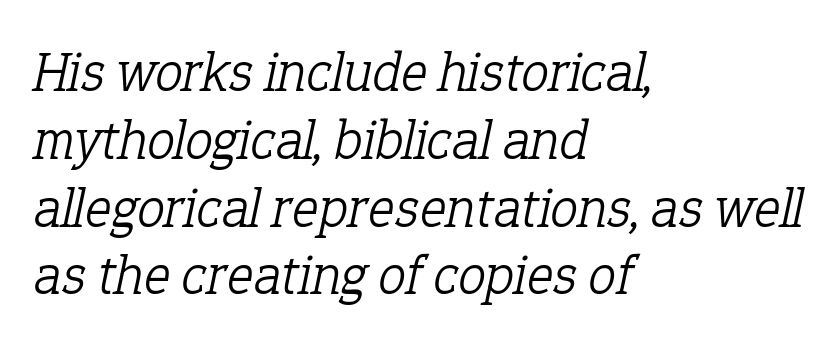
Q: Is the text bold? A: No.
Q: Is the text italic (slanted)? A: Yes, it leans right by about 12 degrees.
Q: Is the typeface a serif or a sans-serif typeface? A: Serif.
Q: Is the text underlined? A: No.
Q: How is the paragraph aligned? A: Left-aligned.
Q: Is the spacing between letters normal or unusually wide? A: Normal.
Q: Width (condensed, normal, or wide)? A: Normal.
Q: Stroke contrast? A: Low.
Q: x-height? A: Medium.
Q: Monospaced? A: No.
